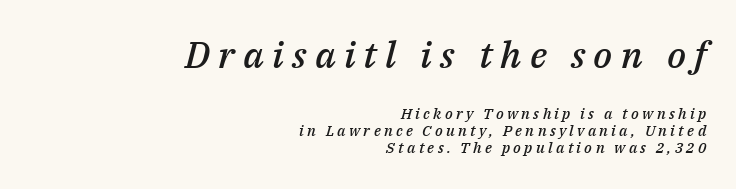
Note the varied advance widths — an 'i' is clearly narrower than an 'm'. Letters rest on an invisible, unmarked baseline. How heavy is the stroke? Medium-heavy — a semibold, shy of bold. Reading down the block, your eye finds every line finishing at a fixed right position. Display-style spreading of the glyphs; the letterfit is very open.
